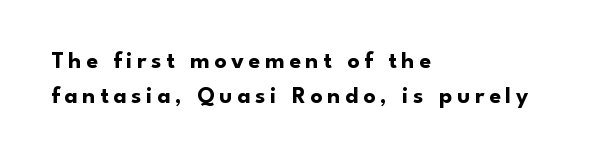
Q: Is the text bold? A: Yes.
Q: Is the text italic (slanted)? A: No, it is upright.
Q: Is the text underlined? A: No.
Q: How is the paragraph aligned? A: Left-aligned.
Q: Is the spacing between lines tight, normal or loose? A: Normal.
